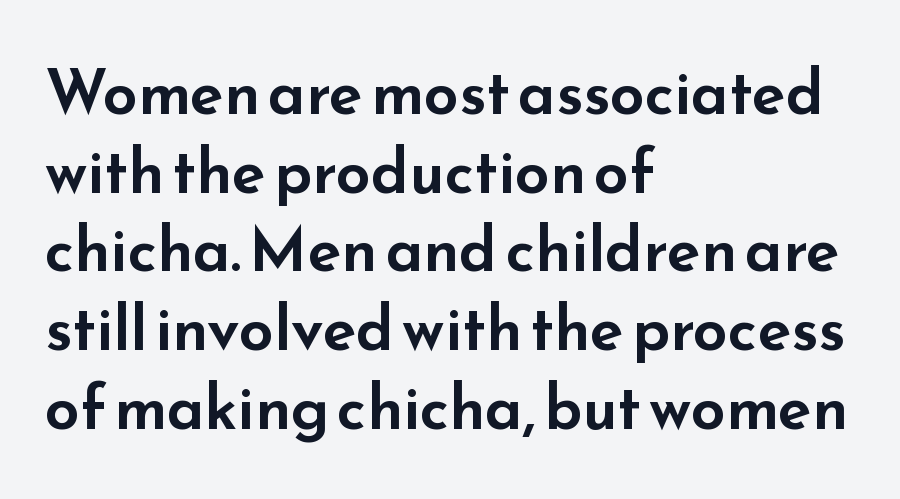
{"serif": "no", "italic": "no", "width": "wide", "stroke_contrast": "low", "x_height": "small", "monospaced": "no", "underline": "no", "align": "left", "line_spacing": "normal", "line_spacing_ratio": 1.27, "letter_spacing": "normal", "letter_spacing_em": 0.0, "glyph_px": 62}
